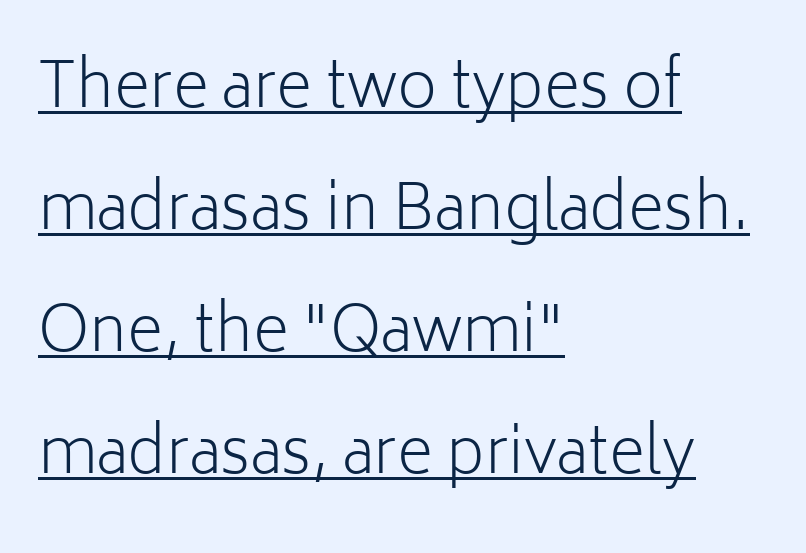
The image shows 62 px light sans-serif type, upright; set left-aligned, loose line spacing (1.97x), normal letter spacing, underlined; low stroke contrast and a medium x-height.
